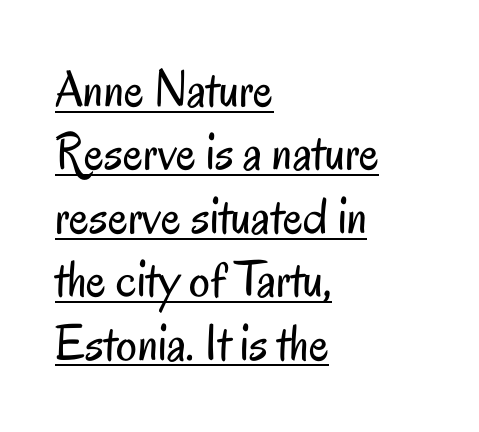
The image shows 52 px regular-weight, condensed sans-serif type, upright; set left-aligned, line spacing 1.22x, normal letter spacing, underlined; low stroke contrast and a small x-height.
